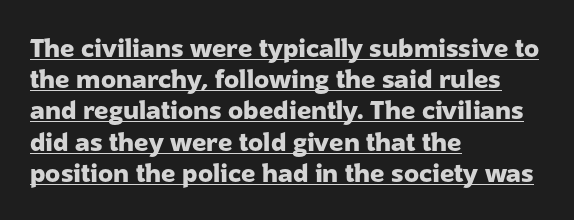
Glance below the letters and you will spot a drawn line. A typesetter would call this zero additional tracking. Leading matches the norm, producing a regular column. Notice how thick the strokes are: this is what a full bold looks like.
